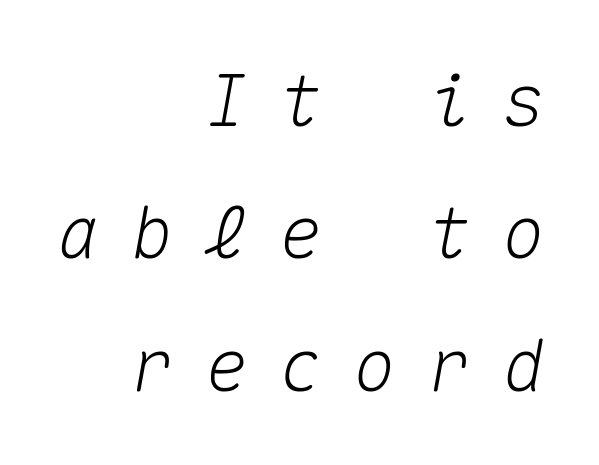
Q: Is the text italic (slanted)? A: Yes, it leans right by about 10 degrees.
Q: Is the text underlined? A: No.
Q: How is the paragraph aligned? A: Right-aligned.
Q: Is the spacing between letters normal or unusually wide? A: Unusually wide.
Q: Width (condensed, normal, or wide)? A: Normal.
Q: Stroke contrast? A: Medium.
Q: x-height? A: Medium.
Q: Monospaced? A: Yes.
